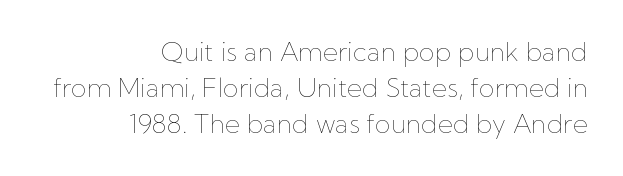
The characters are drawn with everyday or finer stroke widths. What stands out about the letter spacing? Nothing — it is the standard amount. The paragraph shown leans on its right margin. Normally led — the rows are evenly, conventionally spaced.
